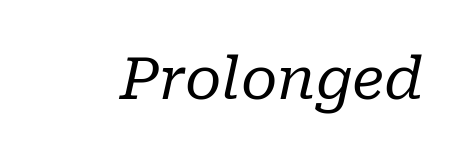
The image shows 59 px regular-weight serif type, italic (leaning right); set normal letter spacing, not underlined; low stroke contrast and a medium x-height.
